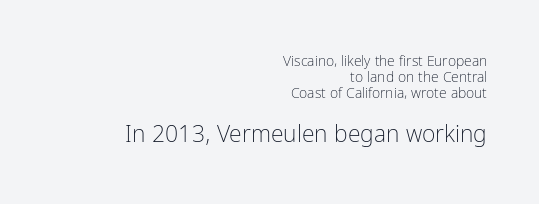
The image shows 23 px text type, upright; set right-aligned, line spacing 1.16x, normal letter spacing, not underlined; the second (bottom) block is 1.64x larger.
